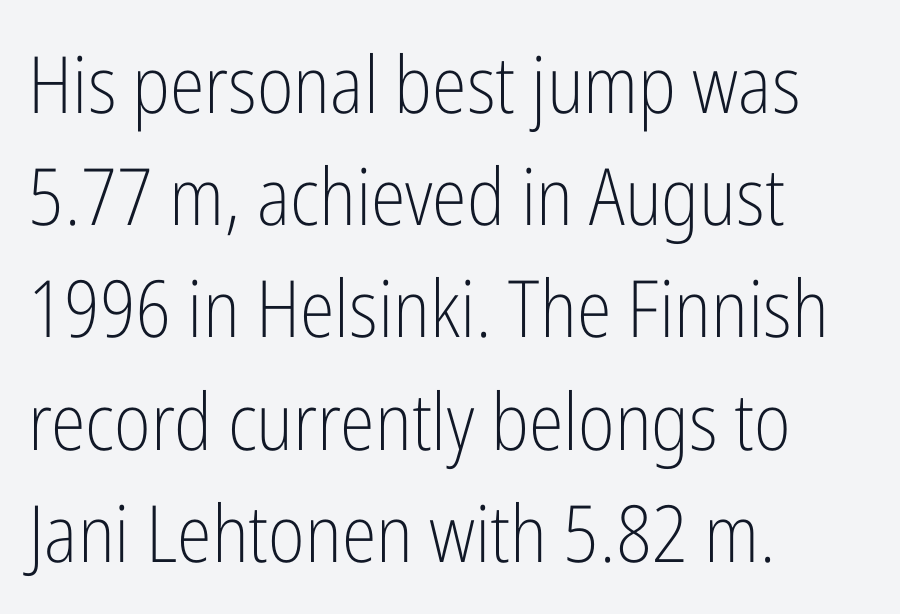
{"serif": "no", "italic": "no", "bold": "no", "weight": "light", "width": "condensed", "stroke_contrast": "low", "x_height": "medium", "monospaced": "no", "underline": "no", "align": "left", "line_spacing": "normal", "line_spacing_ratio": 1.42, "letter_spacing": "normal", "letter_spacing_em": 0.0, "glyph_px": 79}
